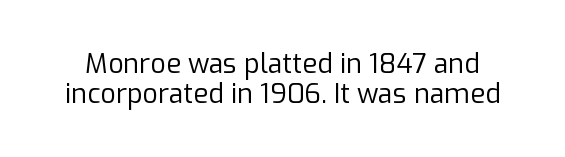
Students, observe: this is what under-led, compact text looks like. Underlining? Definitely not there. Counters stay open thanks to moderate or lighter strokes. How are the letters spaced? Ordinarily, with no added tracking. The font's upright variant was chosen for this text.
